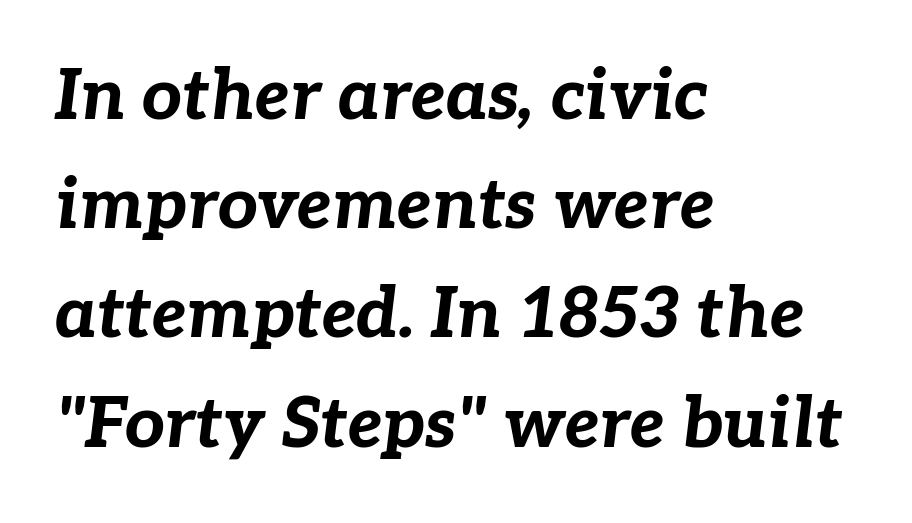
{"italic": "yes", "lean": "right", "slant_degrees": 7, "bold": "yes", "weight": "bold", "width": "normal", "stroke_contrast": "low", "x_height": "medium", "monospaced": "no", "underline": "no", "align": "left", "line_spacing": "normal", "line_spacing_ratio": 1.56, "letter_spacing": "normal", "letter_spacing_em": 0.0, "glyph_px": 70}
